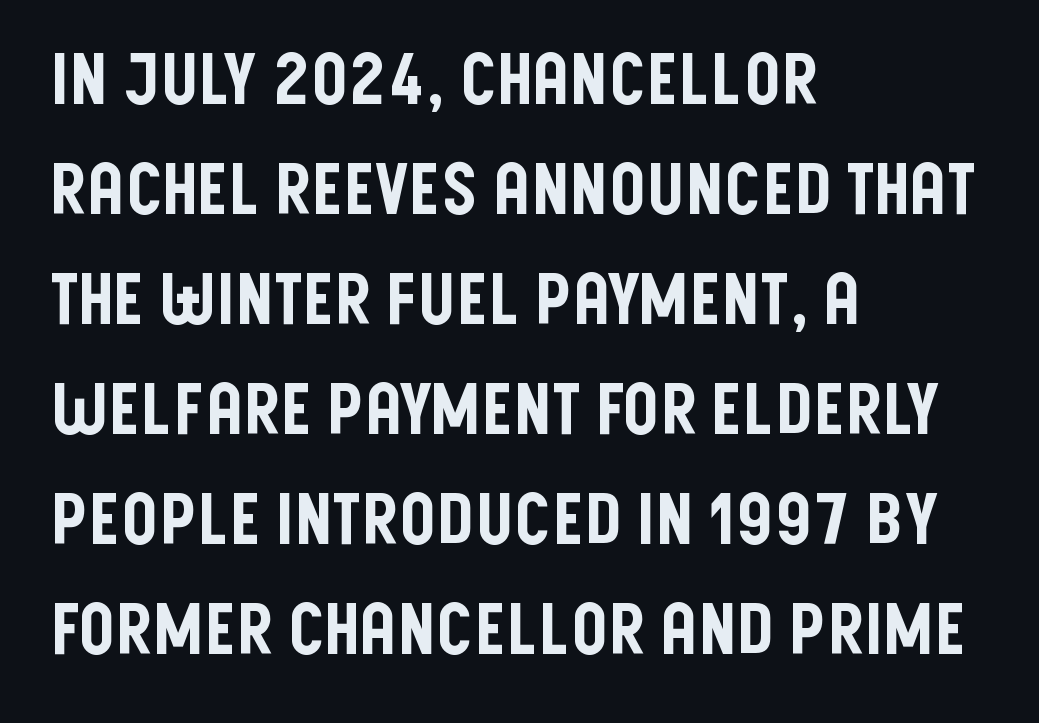
Q: Is the text italic (slanted)? A: No, it is upright.
Q: Is the typeface a serif or a sans-serif typeface? A: Sans-serif.
Q: Is the text underlined? A: No.
Q: How is the paragraph aligned? A: Left-aligned.
Q: Is the spacing between letters normal or unusually wide? A: Normal.
Q: Is the spacing between lines tight, normal or loose? A: Normal.
Q: Width (condensed, normal, or wide)? A: Condensed.
Q: Stroke contrast? A: Low.
Q: x-height? A: Large.
Q: Monospaced? A: No.
